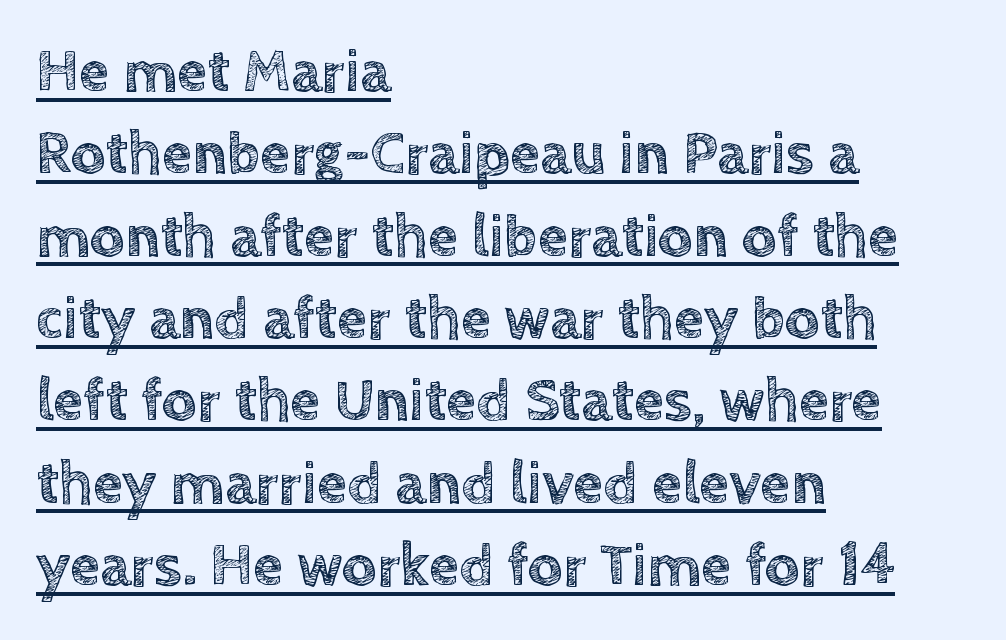
Q: Is the text italic (slanted)? A: No, it is upright.
Q: Is the text underlined? A: Yes.
Q: How is the paragraph aligned? A: Left-aligned.
Q: Is the spacing between letters normal or unusually wide? A: Normal.
Q: Is the spacing between lines tight, normal or loose? A: Normal.
Q: Width (condensed, normal, or wide)? A: Normal.
Q: x-height? A: Large.
Q: Monospaced? A: No.
